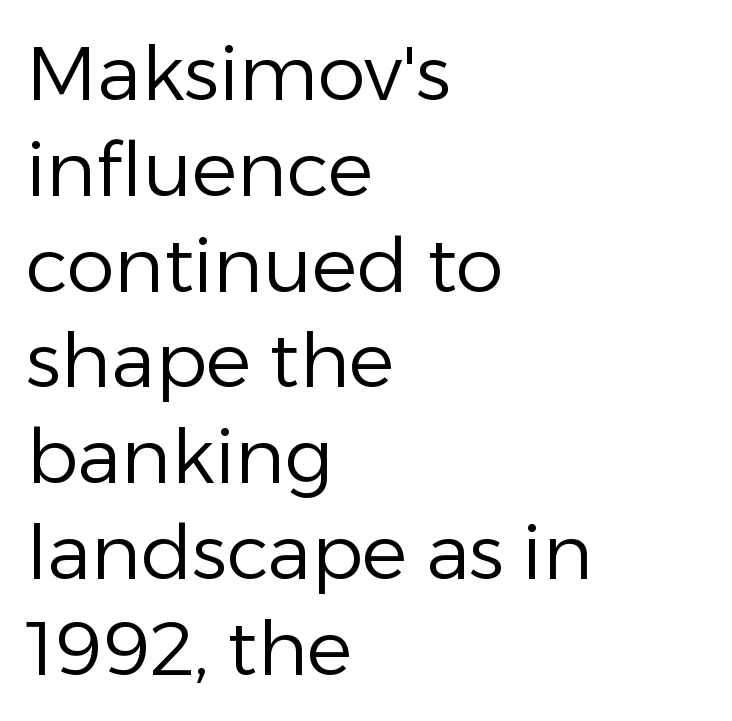
Q: Is the text bold? A: No.
Q: Is the text italic (slanted)? A: No, it is upright.
Q: Is the typeface a serif or a sans-serif typeface? A: Sans-serif.
Q: Is the text underlined? A: No.
Q: How is the paragraph aligned? A: Left-aligned.
Q: Is the spacing between letters normal or unusually wide? A: Normal.
Q: Is the spacing between lines tight, normal or loose? A: Normal.
Q: Width (condensed, normal, or wide)? A: Normal.
Q: Stroke contrast? A: Low.
Q: x-height? A: Medium.
Q: Monospaced? A: No.
